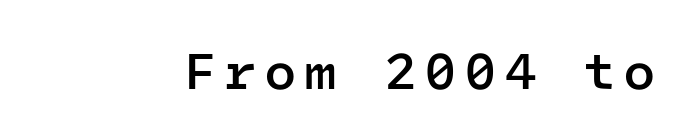
Q: Is the text bold? A: Semi-bold.
Q: Is the text italic (slanted)? A: No, it is upright.
Q: Is the typeface a serif or a sans-serif typeface? A: Sans-serif.
Q: Is the text underlined? A: No.
Q: Width (condensed, normal, or wide)? A: Normal.
Q: Stroke contrast? A: Low.
Q: x-height? A: Medium.
Q: Monospaced? A: Yes.
